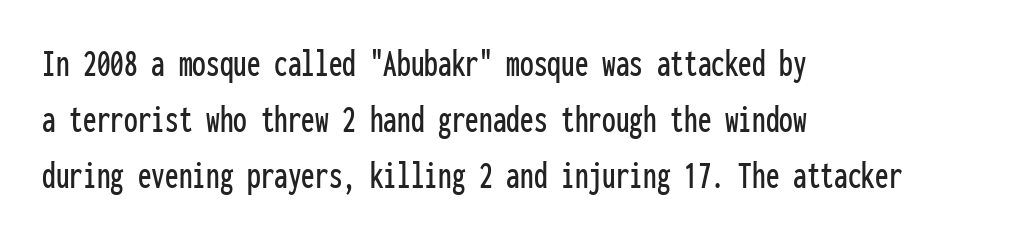
{"serif": "no", "italic": "no", "width": "condensed", "stroke_contrast": "low", "x_height": "medium", "monospaced": "yes", "underline": "no", "align": "left", "line_spacing": "normal", "line_spacing_ratio": 1.44, "letter_spacing": "normal", "letter_spacing_em": 0.0, "glyph_px": 39}
